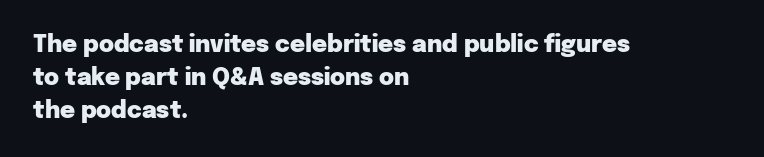
{"italic": "no", "bold": "yes", "underline": "no", "align": "left", "line_spacing": "normal", "line_spacing_ratio": 1.43, "letter_spacing": "normal", "letter_spacing_em": 0.0, "glyph_px": 23}
